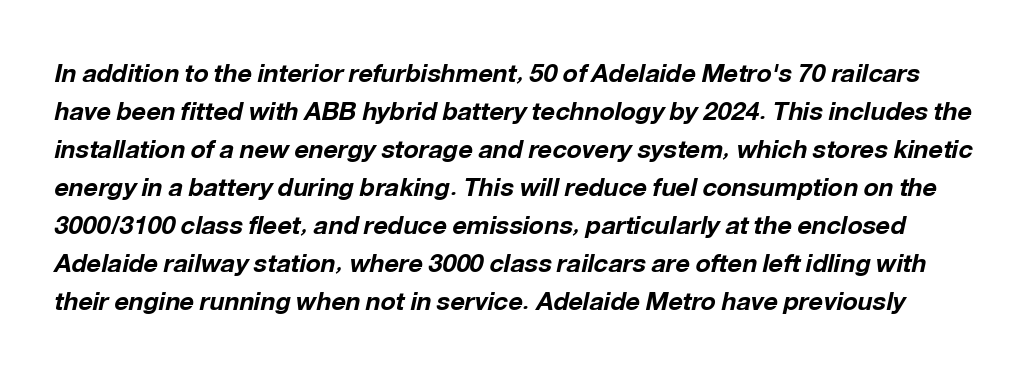
The image shows 25 px bold type, italic (leaning right); set normal line spacing (1.52x), normal letter spacing, not underlined.
